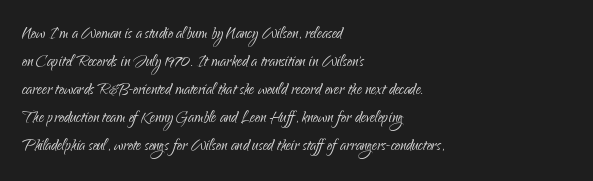
{"bold": "no", "underline": "no", "align": "left", "line_spacing": "normal", "line_spacing_ratio": 1.4, "letter_spacing": "normal", "letter_spacing_em": 0.0, "glyph_px": 20}
